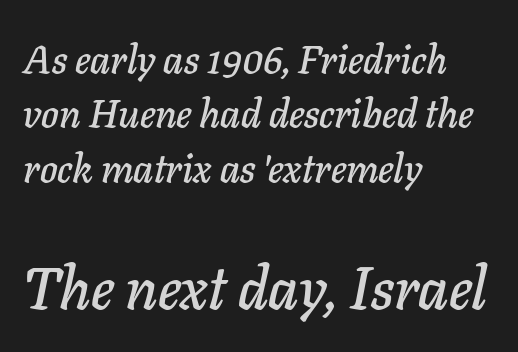
{"italic": "yes", "lean": "right", "slant_degrees": 11, "width": "normal", "stroke_contrast": "low", "x_height": "medium", "monospaced": "no", "underline": "no", "align": "left", "line_spacing": "normal", "line_spacing_ratio": 1.36, "letter_spacing": "normal", "letter_spacing_em": 0.0, "larger_block": "second", "size_ratio": 1.5, "glyph_px": 60}
